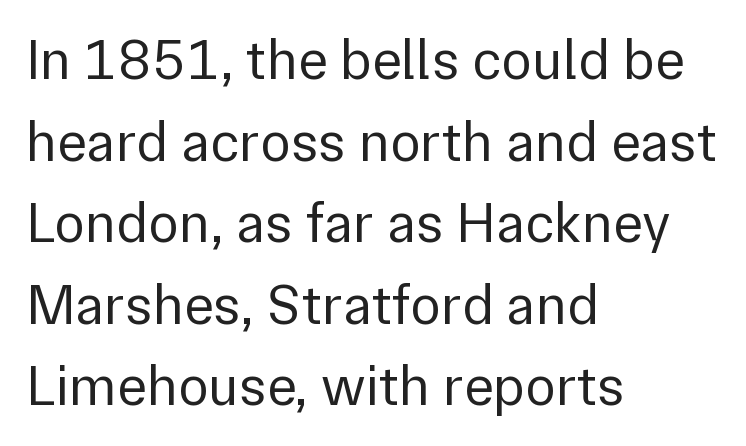
Q: Is the text bold? A: No.
Q: Is the text italic (slanted)? A: No, it is upright.
Q: Is the typeface a serif or a sans-serif typeface? A: Sans-serif.
Q: Is the text underlined? A: No.
Q: How is the paragraph aligned? A: Left-aligned.
Q: Is the spacing between letters normal or unusually wide? A: Normal.
Q: Is the spacing between lines tight, normal or loose? A: Normal.
Q: Width (condensed, normal, or wide)? A: Normal.
Q: x-height? A: Medium.
Q: Monospaced? A: No.
